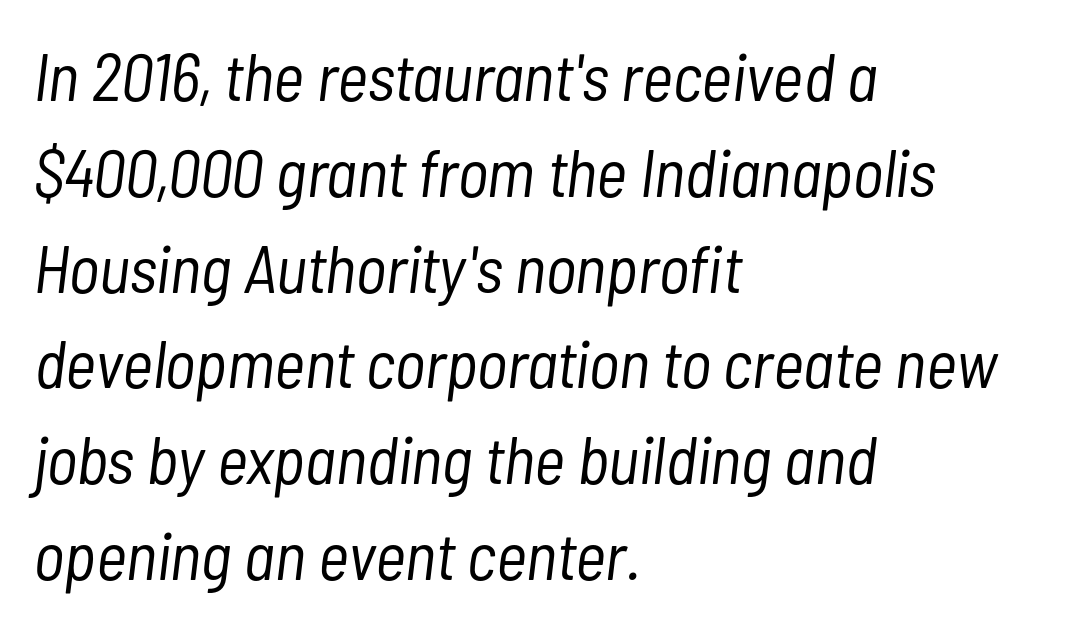
The image shows 67 px light, condensed type, italic (leaning right); set left-aligned, normal line spacing (1.43x), normal letter spacing, not underlined; low stroke contrast and a medium x-height.
